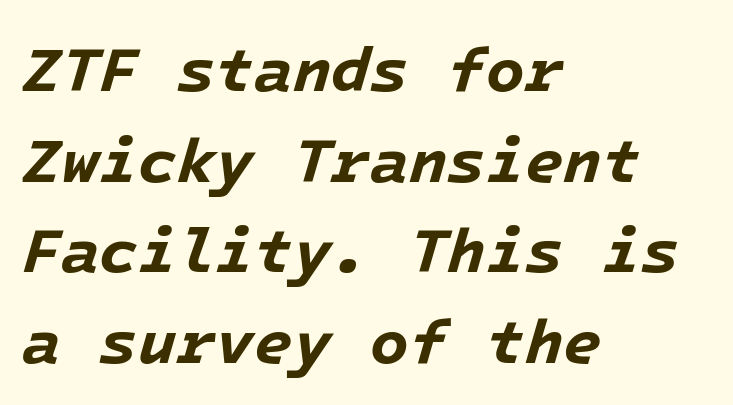
{"italic": "yes", "lean": "right", "slant_degrees": 16, "bold": "yes", "weight": "bold", "width": "normal", "stroke_contrast": "low", "x_height": "medium", "underline": "no", "align": "left", "line_spacing": "normal", "line_spacing_ratio": 1.44, "letter_spacing": "normal", "letter_spacing_em": 0.0, "glyph_px": 63}
